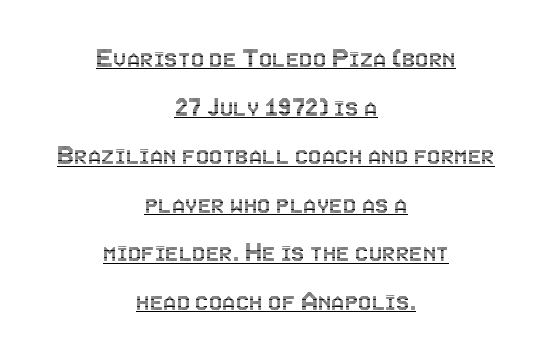
Q: Is the text italic (slanted)? A: No, it is upright.
Q: Is the text underlined? A: Yes.
Q: How is the paragraph aligned? A: Centered.
Q: Is the spacing between letters normal or unusually wide? A: Normal.
Q: Is the spacing between lines tight, normal or loose? A: Normal.
Q: Width (condensed, normal, or wide)? A: Condensed.
Q: x-height? A: Large.
Q: Monospaced? A: No.
